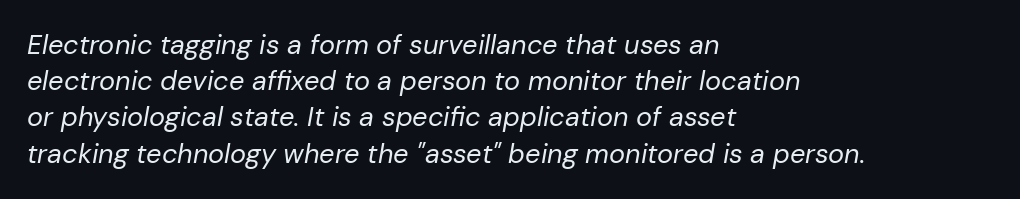
Regarding leading, the lines here are spaced in the standard way. Italic? Definitely — the glyphs are oblique. A classic flush-left, rag-right setting is used for this passage. Here the glyphs are tracked normally, forming tight word shapes. Weight: not bold — regular or lighter.
